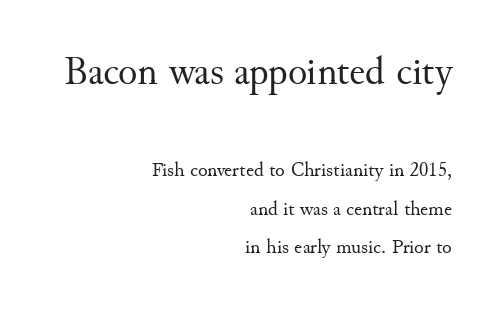
{"serif": "yes", "italic": "no", "bold": "no", "weight": "regular", "width": "normal", "stroke_contrast": "medium", "x_height": "small", "monospaced": "no", "underline": "no", "align": "right", "line_spacing": "loose", "line_spacing_ratio": 1.91, "letter_spacing": "normal", "letter_spacing_em": 0.0, "larger_block": "first", "size_ratio": 2.0, "glyph_px": 40}
